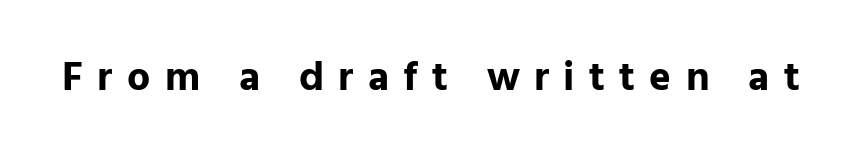
The baseline area is clear. This rendering widens character spacing well past its baseline value. This sample has the flowing, uneven cadence of proportional lettering. The passage shown is typeset with a sans-serif family. Italic: no, the glyphs are upright roman.
